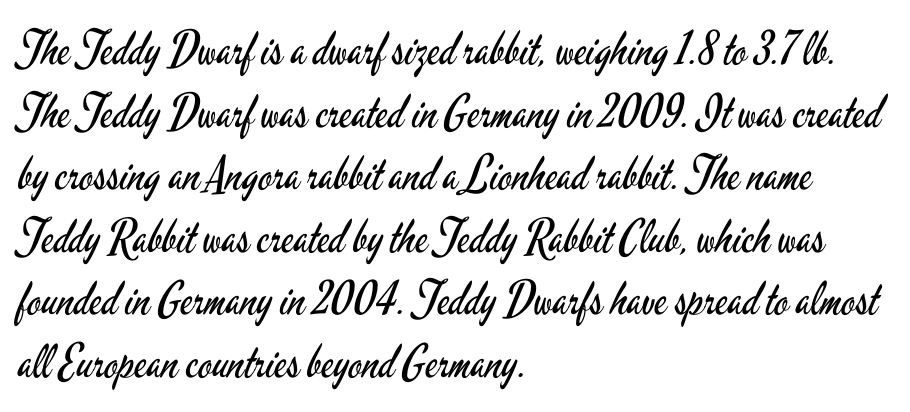
Q: Is the text bold? A: No.
Q: Is the text italic (slanted)? A: Yes.
Q: Is the typeface a serif or a sans-serif typeface? A: Sans-serif.
Q: Is the text underlined? A: No.
Q: How is the paragraph aligned? A: Left-aligned.
Q: Is the spacing between letters normal or unusually wide? A: Normal.
Q: Is the spacing between lines tight, normal or loose? A: Normal.
Q: Width (condensed, normal, or wide)? A: Condensed.
Q: Stroke contrast? A: Low.
Q: x-height? A: Small.
Q: Monospaced? A: No.
